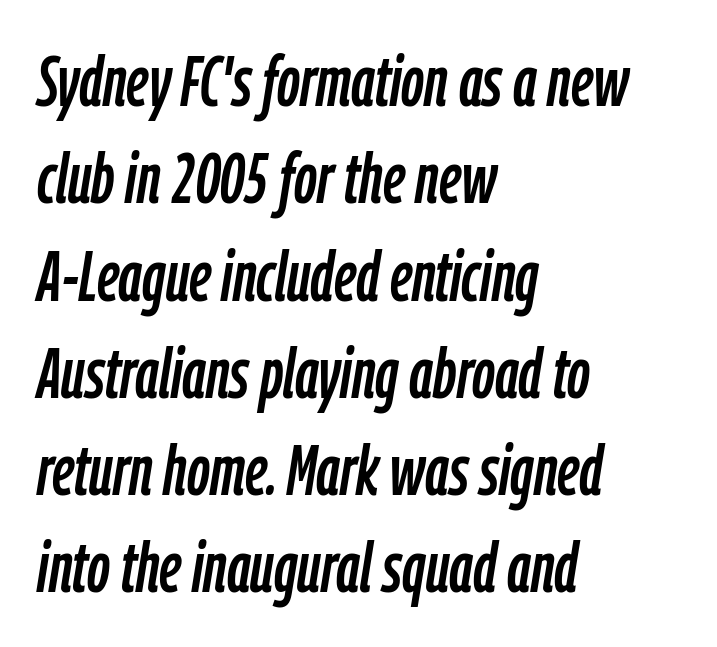
{"italic": "yes", "lean": "right", "slant_degrees": 9, "width": "condensed", "stroke_contrast": "low", "x_height": "medium", "monospaced": "no", "underline": "no", "align": "left", "line_spacing": "normal", "line_spacing_ratio": 1.37, "letter_spacing": "normal", "letter_spacing_em": 0.0, "glyph_px": 71}
